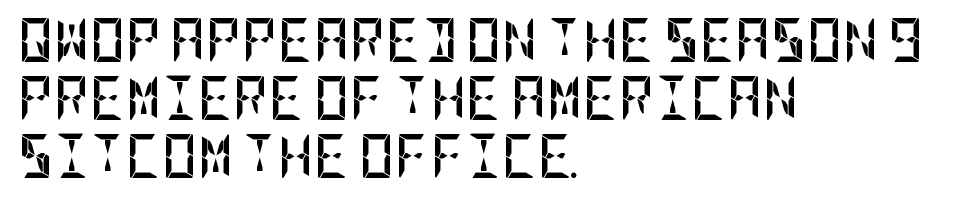
{"serif": "no", "italic": "no", "bold": "yes", "weight": "semibold", "width": "condensed", "stroke_contrast": "low", "x_height": "large", "underline": "no", "align": "left", "line_spacing": "normal", "line_spacing_ratio": 1.32, "letter_spacing": "normal", "letter_spacing_em": 0.0, "glyph_px": 44}
